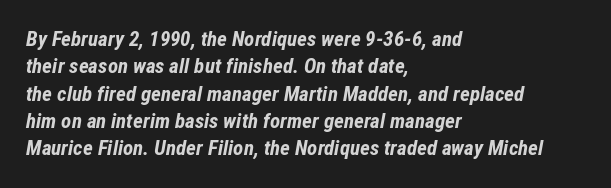
The image shows 21 px bold type, italic (leaning right); set left-aligned, normal line spacing (1.3x), normal letter spacing, not underlined.
